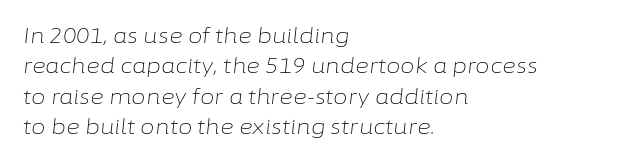
{"italic": "yes", "lean": "right", "slant_degrees": 6, "bold": "no", "underline": "no", "align": "left", "line_spacing": "normal", "line_spacing_ratio": 1.45, "letter_spacing": "normal", "letter_spacing_em": 0.0, "glyph_px": 21}
